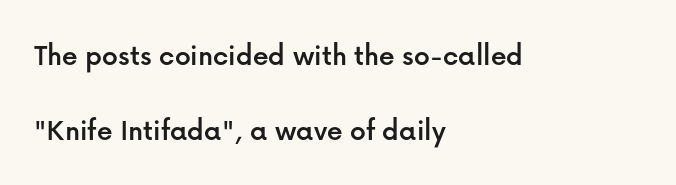
{"serif": "no", "italic": "no", "width": "normal", "stroke_contrast": "low", "x_height": "medium", "monospaced": "no", "underline": "no", "align": "left", "line_spacing": "loose", "line_spacing_ratio": 2.41, "letter_spacing": "normal", "letter_spacing_em": 0.0, "glyph_px": 31}
